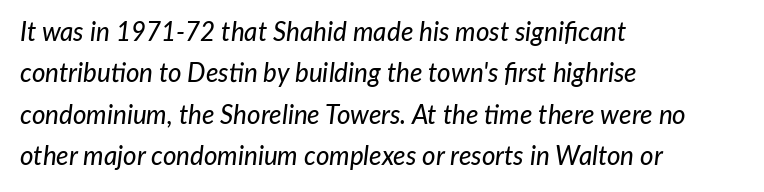
Does the copy run flush right? No — it runs flush left. Observe the lean: these are italic letterforms. Tracking value appears to be zero — textbook default spacing. The space between consecutive lines is moderate.
